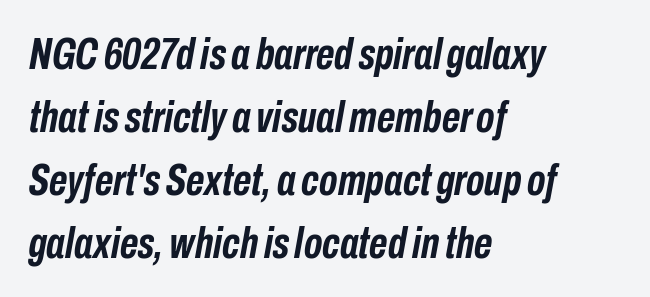
The setting favours the left margin, as ordinary paragraphs usually do. Stroke thickness is high; the sample reads as a true bold. Each letter keeps its own natural width here, so spacing adapts to shape. There is no visible air inserted between adjacent glyphs. The passage shown leans; its letterforms are oblique.
